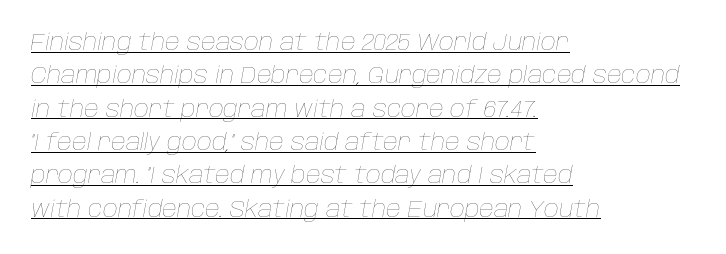
{"italic": "yes", "lean": "right", "slant_degrees": 10, "bold": "no", "underline": "yes", "align": "left", "line_spacing": "normal", "line_spacing_ratio": 1.45, "letter_spacing": "normal", "letter_spacing_em": 0.0, "glyph_px": 23}
